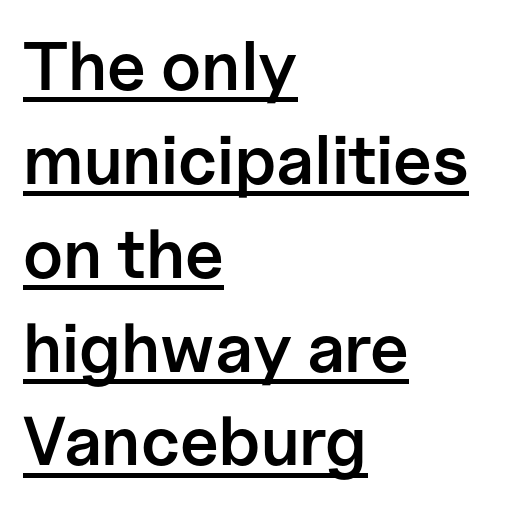
The image shows 69 px semibold sans-serif type, upright; set left-aligned, normal line spacing (1.36x), normal letter spacing, underlined; low stroke contrast and a medium x-height.
